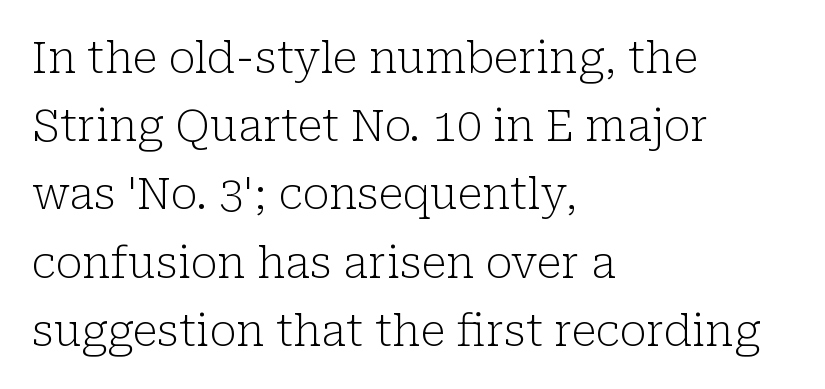
The foot of each line stays bare and open. The face used here is proportionally spaced, like ordinary book or web type. These lines are composed in type with serifs. Nobody touched the tracking dial on this one. Is the type heavy? It reads as light-to-regular instead. Leftover space on each line is placed entirely after the last word.
